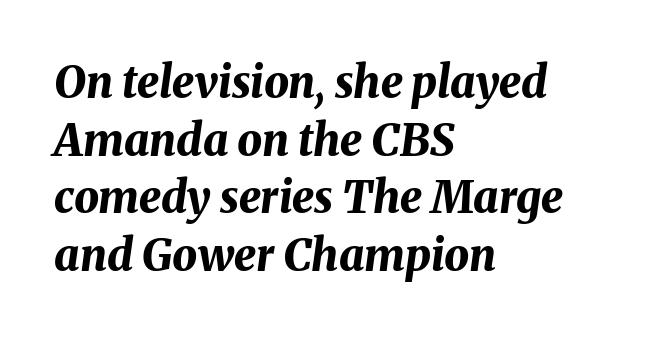
Q: Is the text bold? A: Yes.
Q: Is the text italic (slanted)? A: Yes, it leans right by about 8 degrees.
Q: Is the text underlined? A: No.
Q: How is the paragraph aligned? A: Left-aligned.
Q: Is the spacing between letters normal or unusually wide? A: Normal.
Q: Is the spacing between lines tight, normal or loose? A: Normal.
Q: Width (condensed, normal, or wide)? A: Normal.
Q: Stroke contrast? A: Medium.
Q: x-height? A: Medium.
Q: Monospaced? A: No.
